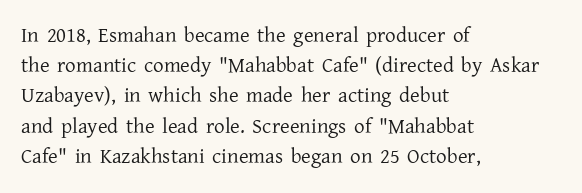
{"italic": "no", "bold": "no", "underline": "no", "align": "left", "line_spacing": "normal", "line_spacing_ratio": 1.44, "letter_spacing": "normal", "letter_spacing_em": 0.0, "glyph_px": 21}
